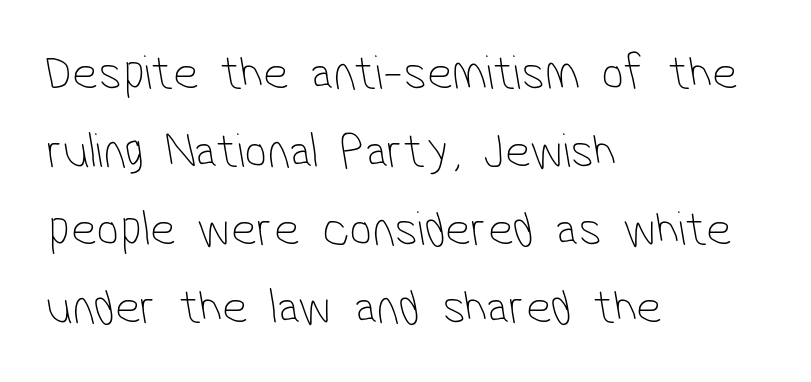
Q: Is the text bold? A: No.
Q: Is the typeface a serif or a sans-serif typeface? A: Sans-serif.
Q: Is the text underlined? A: No.
Q: How is the paragraph aligned? A: Left-aligned.
Q: Is the spacing between letters normal or unusually wide? A: Normal.
Q: Is the spacing between lines tight, normal or loose? A: Normal.
Q: Width (condensed, normal, or wide)? A: Condensed.
Q: Stroke contrast? A: Low.
Q: x-height? A: Medium.
Q: Monospaced? A: No.
